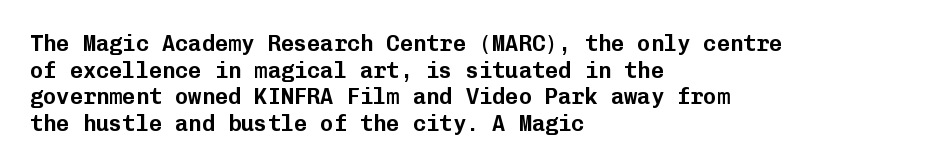
A student would call this left alignment; a typographer would say flush left, rag right. Nobody touched the tracking dial on this one. Tall strokes in this sample are plumb rather than angled. Descenders are the only things crossing below the line.
